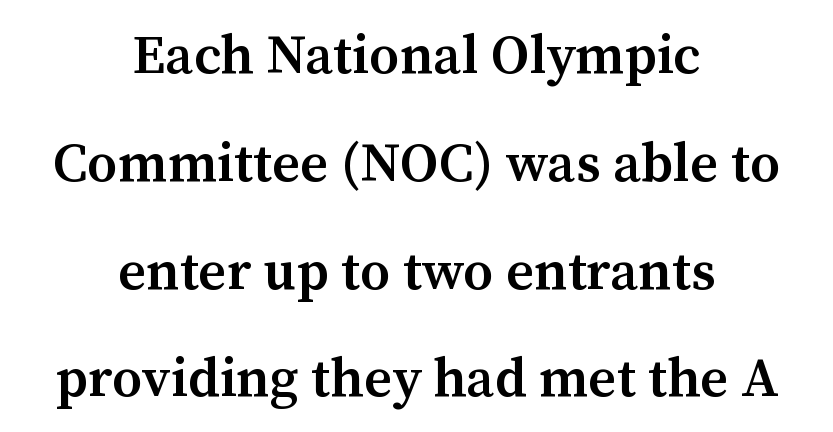
{"serif": "yes", "italic": "no", "bold": "semi", "weight": "semibold", "width": "normal", "stroke_contrast": "medium", "x_height": "medium", "monospaced": "no", "underline": "no", "align": "center", "line_spacing": "loose", "line_spacing_ratio": 1.96, "letter_spacing": "normal", "letter_spacing_em": 0.0, "glyph_px": 55}
